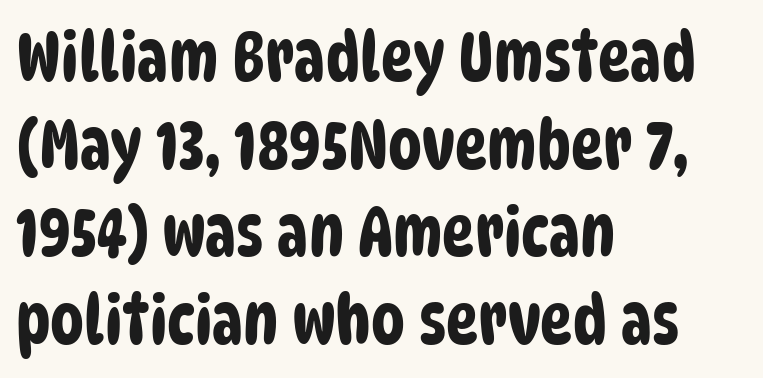
A typesetter would label this face a sans. Which margin do the lines hug? The left one — the right edge is uneven. What's the leading like? Ordinary, nothing unusual. The foot of each line stays bare and open.
